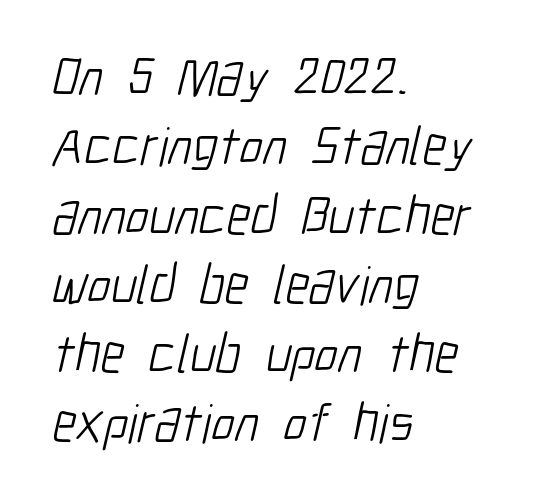
The image shows 55 px light, condensed sans-serif type; set left-aligned, normal line spacing (1.26x), normal letter spacing, not underlined; low stroke contrast and a medium x-height.
